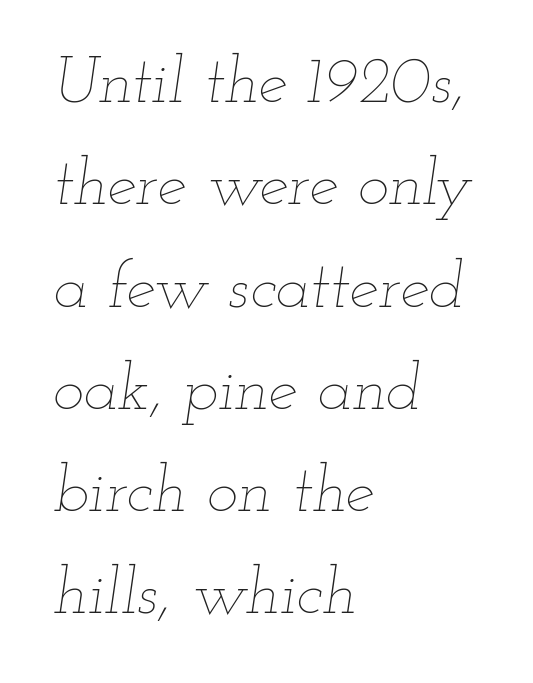
Each row of text sits above clean, open space. Think of a printed novel: that variable character pitch is what you see here. Posture: slanted. Regular leading. All the whitespace from short lines collects on the right. Honestly, the letter spacing is just normal — you wouldn't notice it.
